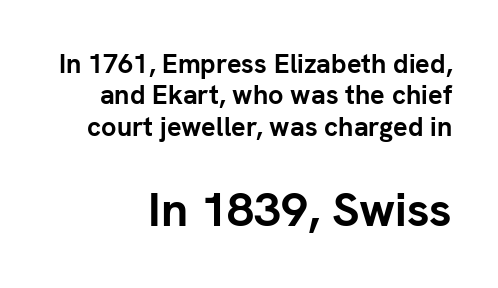
Q: Is the text bold? A: Yes.
Q: Is the text italic (slanted)? A: No, it is upright.
Q: Is the typeface a serif or a sans-serif typeface? A: Sans-serif.
Q: Is the text underlined? A: No.
Q: Is the spacing between letters normal or unusually wide? A: Normal.
Q: Which block of text is set in a larger size, the first (top) or the second (bottom)? A: The second (bottom) one.
Q: Width (condensed, normal, or wide)? A: Normal.
Q: Stroke contrast? A: Low.
Q: x-height? A: Medium.
Q: Monospaced? A: No.
